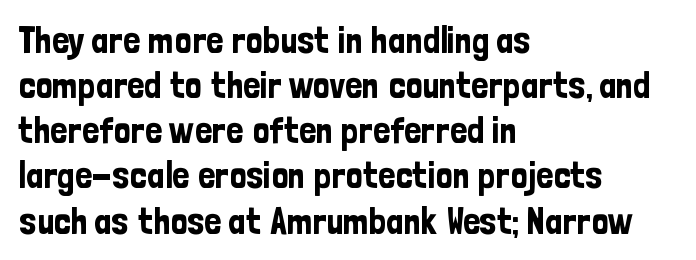
{"serif": "no", "italic": "no", "width": "condensed", "stroke_contrast": "low", "x_height": "medium", "monospaced": "no", "underline": "no", "align": "left", "line_spacing_ratio": 1.22, "letter_spacing": "normal", "letter_spacing_em": 0.0, "glyph_px": 37}
